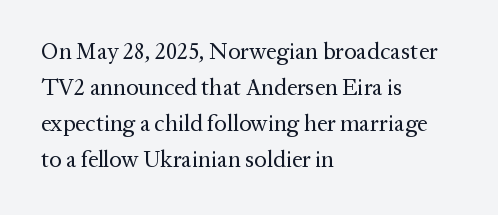
The image shows 23 px text type, upright; set left-aligned, normal line spacing (1.57x), normal letter spacing, not underlined.
